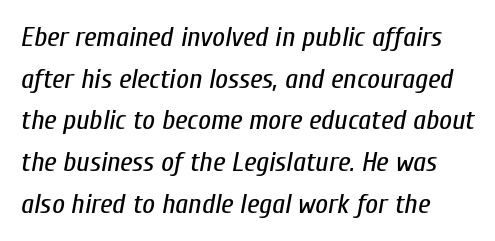
{"italic": "yes", "lean": "right", "slant_degrees": 10, "bold": "no", "weight": "regular", "width": "condensed", "stroke_contrast": "low", "x_height": "medium", "monospaced": "no", "underline": "no", "align": "left", "line_spacing": "normal", "line_spacing_ratio": 1.49, "letter_spacing": "normal", "letter_spacing_em": 0.0, "glyph_px": 28}
